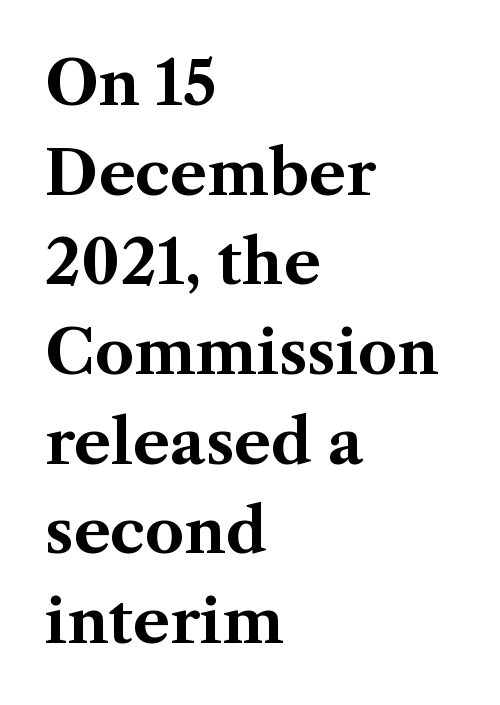
The image shows 61 px bold serif type, upright; set left-aligned, normal line spacing (1.47x), normal letter spacing, not underlined; medium stroke contrast and a medium x-height.
